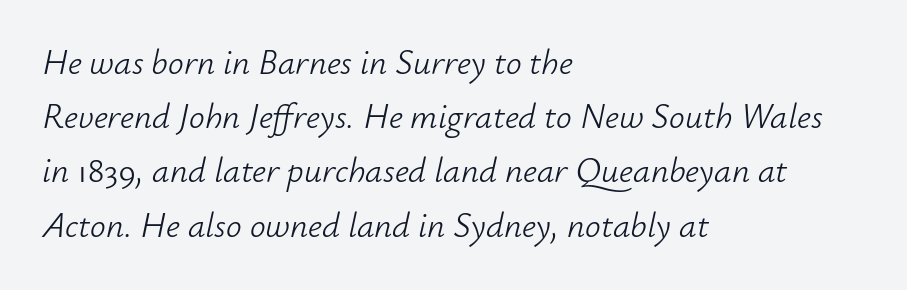
The image shows 35 px light type, italic (leaning right); set left-aligned, normal line spacing (1.55x), normal letter spacing, not underlined; low stroke contrast and a small x-height.
